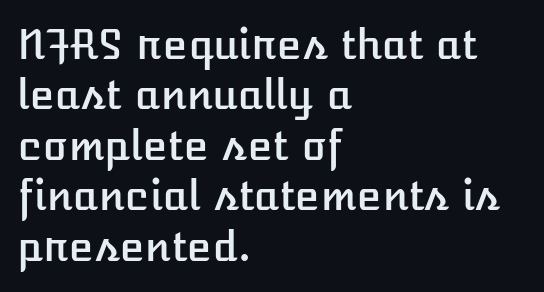
{"italic": "no", "width": "normal", "stroke_contrast": "low", "x_height": "medium", "monospaced": "no", "underline": "no", "align": "left", "line_spacing_ratio": 1.23, "letter_spacing": "normal", "letter_spacing_em": 0.0, "glyph_px": 41}
